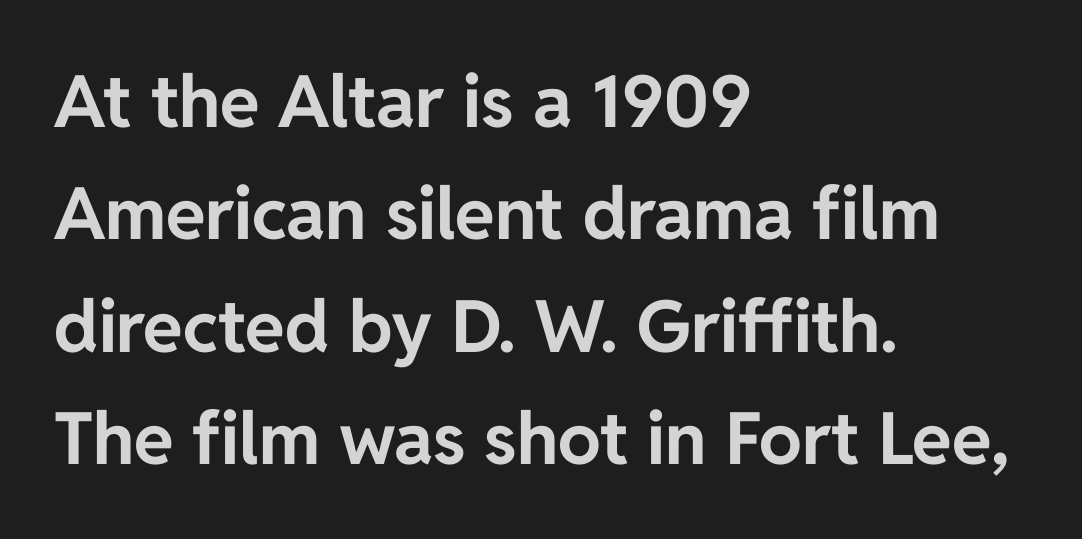
Q: Is the text bold? A: Yes.
Q: Is the text italic (slanted)? A: No, it is upright.
Q: Is the typeface a serif or a sans-serif typeface? A: Sans-serif.
Q: Is the text underlined? A: No.
Q: How is the paragraph aligned? A: Left-aligned.
Q: Is the spacing between letters normal or unusually wide? A: Normal.
Q: Is the spacing between lines tight, normal or loose? A: Normal.
Q: Width (condensed, normal, or wide)? A: Normal.
Q: Stroke contrast? A: Low.
Q: x-height? A: Medium.
Q: Monospaced? A: No.
